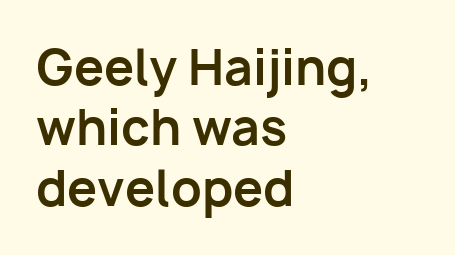
{"serif": "no", "italic": "no", "bold": "yes", "weight": "bold", "width": "normal", "stroke_contrast": "low", "x_height": "medium", "monospaced": "no", "underline": "no", "align": "left", "line_spacing": "normal", "line_spacing_ratio": 1.26, "letter_spacing": "normal", "letter_spacing_em": 0.0, "glyph_px": 48}
